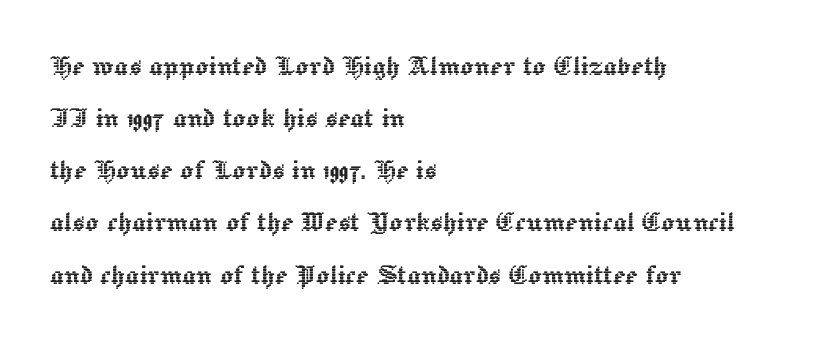
Q: Is the text italic (slanted)? A: No, it is upright.
Q: Is the text underlined? A: No.
Q: How is the paragraph aligned? A: Left-aligned.
Q: Is the spacing between letters normal or unusually wide? A: Normal.
Q: Is the spacing between lines tight, normal or loose? A: Normal.
Q: Width (condensed, normal, or wide)? A: Normal.
Q: x-height? A: Medium.
Q: Monospaced? A: No.
